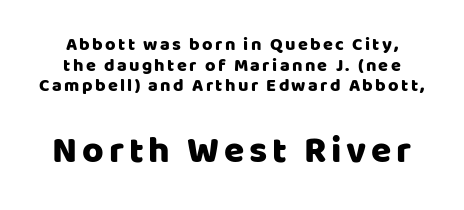
{"serif": "no", "italic": "no", "width": "normal", "stroke_contrast": "low", "x_height": "large", "monospaced": "no", "underline": "no", "align": "center", "line_spacing": "tight", "line_spacing_ratio": 1.15, "larger_block": "second", "size_ratio": 2.06, "glyph_px": 37}
